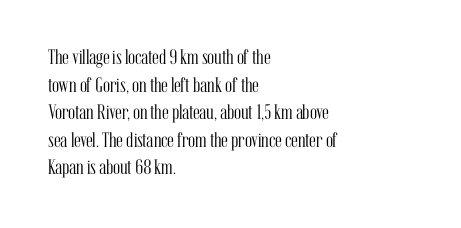
{"italic": "no", "bold": "no", "underline": "no", "align": "left", "line_spacing": "normal", "line_spacing_ratio": 1.31, "letter_spacing": "normal", "letter_spacing_em": 0.0, "glyph_px": 21}
